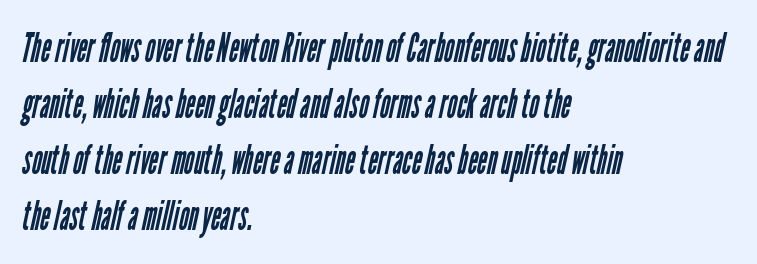
Q: Is the text bold? A: No.
Q: Is the typeface a serif or a sans-serif typeface? A: Sans-serif.
Q: Is the text underlined? A: No.
Q: How is the paragraph aligned? A: Left-aligned.
Q: Is the spacing between letters normal or unusually wide? A: Normal.
Q: Is the spacing between lines tight, normal or loose? A: Normal.
Q: Width (condensed, normal, or wide)? A: Condensed.
Q: Stroke contrast? A: Low.
Q: x-height? A: Medium.
Q: Monospaced? A: No.
